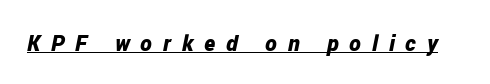
The image shows 22 px bold type, italic (leaning right); set unusually wide letter spacing (+0.5 em), underlined.
